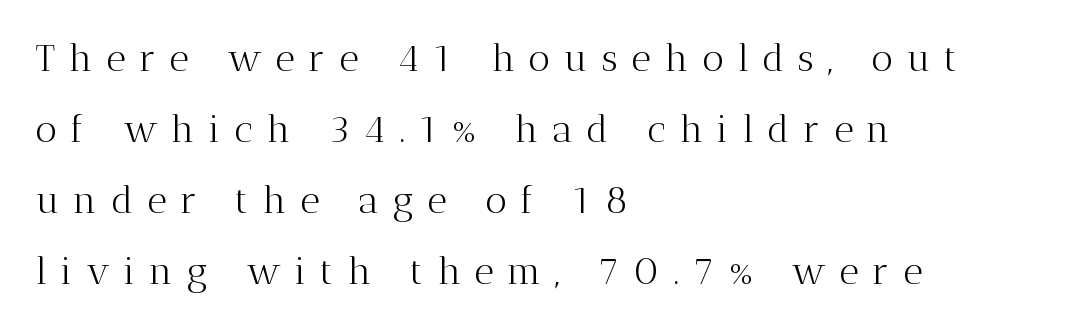
{"serif": "yes", "italic": "no", "bold": "no", "weight": "light", "width": "normal", "stroke_contrast": "medium", "x_height": "medium", "monospaced": "no", "underline": "no", "align": "left", "line_spacing_ratio": 1.87, "letter_spacing": "wide", "letter_spacing_em": 0.36, "glyph_px": 38}
